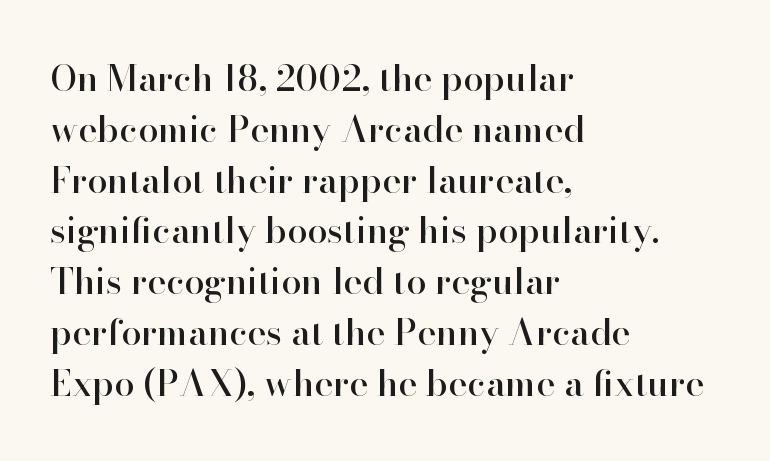
Is there any slant? The stems are plumb. Note the varied advance widths — an 'i' is clearly narrower than an 'm'. Teacher's note: observe the even left margin — that is flush-left alignment. This sample uses plain, unmodified letter spacing.
